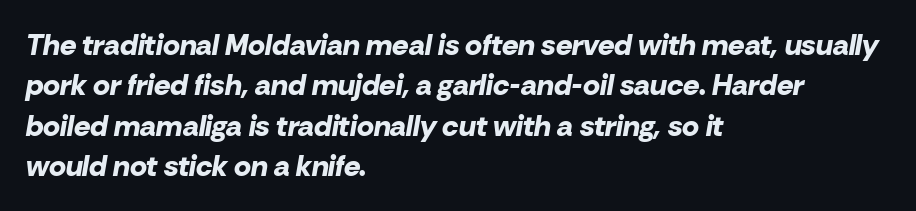
The image shows 29 px bold type, italic (leaning right); set left-aligned, normal line spacing (1.39x), normal letter spacing, not underlined; low stroke contrast and a medium x-height.
